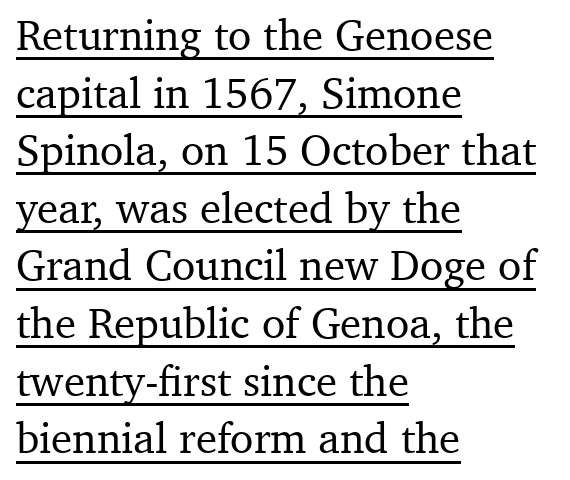
Nobody touched the tracking dial on this one. This is roman type, the default non-slanted kind. Left-aligned paragraph, ragged on the right. Normally led — the rows are evenly, conventionally spaced.
